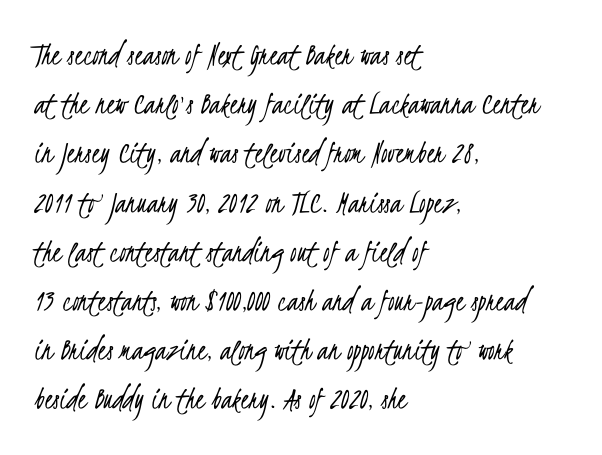
Teacher's note: observe the even left margin — that is flush-left alignment. Grotesque or geometric, the face here clearly has no serifs. No heavy texture on the line: the type isn't bold. Spacing verdict: proportional, widths tailored to each character. Decoration check: the copy has no underline.
